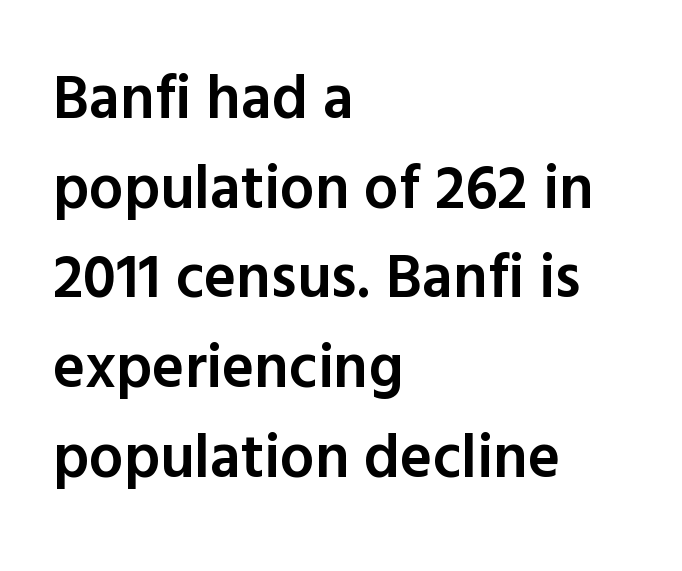
The characters look somewhat weighty, a semibold short of true bold. You can tell it's not italic because the verticals are truly vertical. Think of a printed novel: that variable character pitch is what you see here. This sample is left-justified, so line endings fall wherever the words run out. The passage shown is not underscored anywhere. Letter spacing: default.
